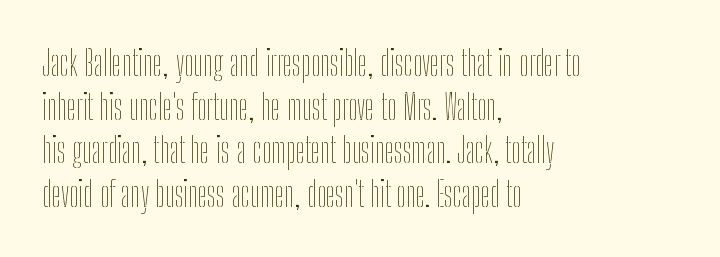
Stroke mass is kept to a normal reading level or below. Posture: straight, roman, zero tilt. Check the space under the baseline: it is left empty. Vertical spacing — default.
